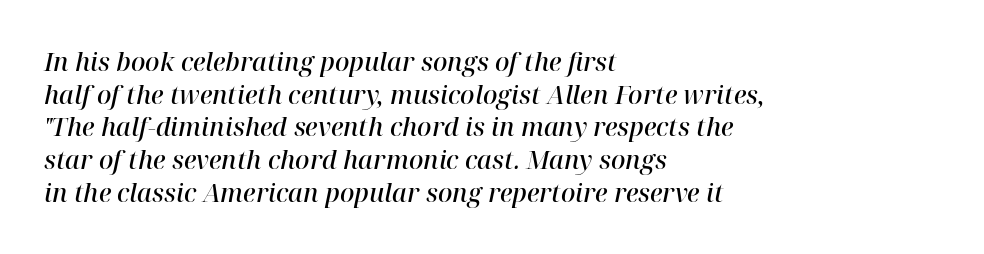
Q: Is the text bold? A: Semi-bold.
Q: Is the text italic (slanted)? A: Yes, it leans right by about 12 degrees.
Q: Is the text underlined? A: No.
Q: How is the paragraph aligned? A: Left-aligned.
Q: Is the spacing between letters normal or unusually wide? A: Normal.
Q: Is the spacing between lines tight, normal or loose? A: Normal.
